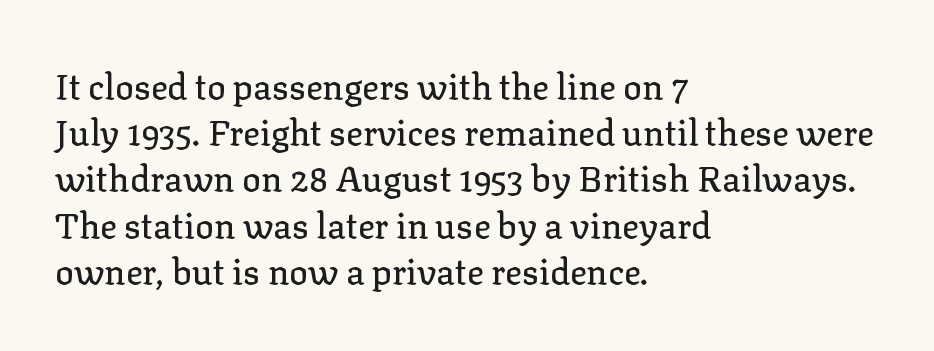
Q: Is the text italic (slanted)? A: No, it is upright.
Q: Is the typeface a serif or a sans-serif typeface? A: Serif.
Q: Is the text underlined? A: No.
Q: How is the paragraph aligned? A: Left-aligned.
Q: Is the spacing between letters normal or unusually wide? A: Normal.
Q: Is the spacing between lines tight, normal or loose? A: Normal.
Q: Width (condensed, normal, or wide)? A: Normal.
Q: Stroke contrast? A: Low.
Q: x-height? A: Medium.
Q: Monospaced? A: No.
